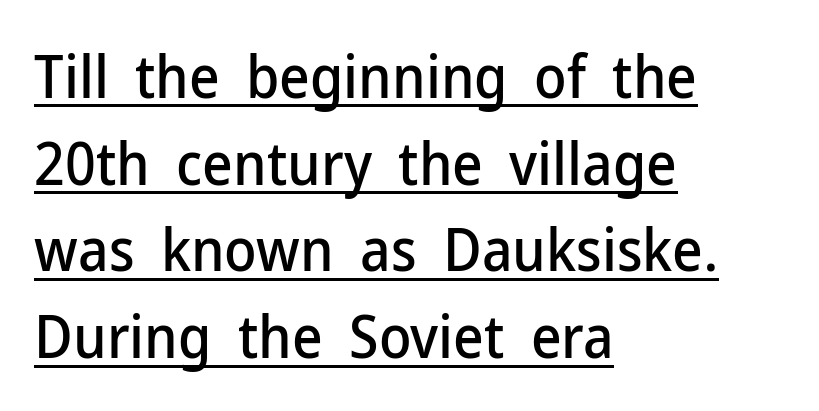
The image shows 59 px sans-serif type, upright; set left-aligned, normal line spacing (1.47x), normal letter spacing, underlined; low stroke contrast and a medium x-height.
